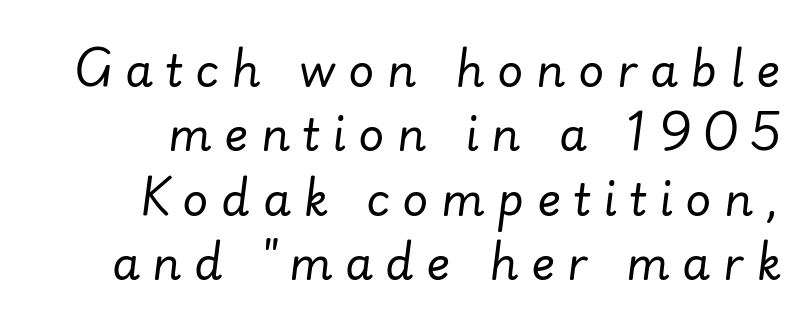
Every character sits at an angle, as italics do. Note the varied advance widths — an 'i' is clearly narrower than an 'm'. Nobody drew a line under any word here. A quiet, ordinary-to-light weight characterises the typeface.
